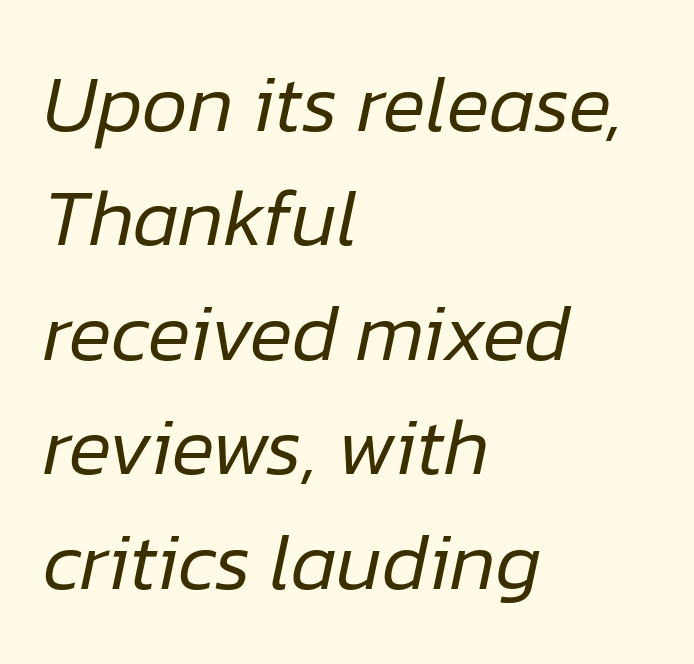
{"italic": "yes", "lean": "right", "slant_degrees": 12, "bold": "no", "weight": "regular", "width": "normal", "stroke_contrast": "low", "x_height": "medium", "monospaced": "no", "underline": "no", "align": "left", "line_spacing": "normal", "line_spacing_ratio": 1.43, "letter_spacing": "normal", "letter_spacing_em": 0.0, "glyph_px": 80}
